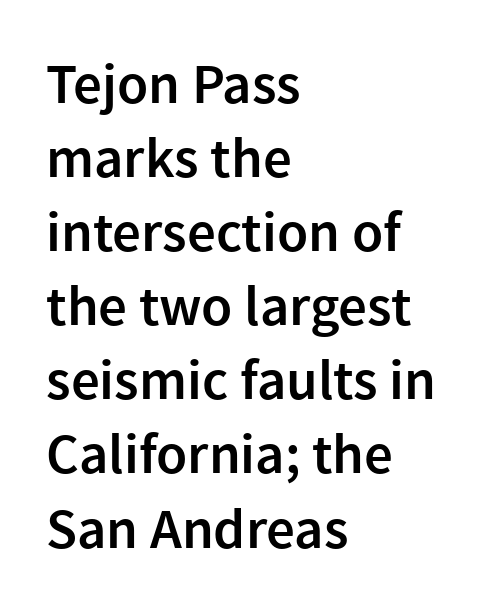
Letterform terminals end flat and unadorned throughout the passage. Bare-footed words on every line. The typography opts for an upright posture over an oblique one. Successive baselines arrive at the customary interval. Spacing verdict: proportional, widths tailored to each character. As a designer I'd log this as weight 600, semibold.
